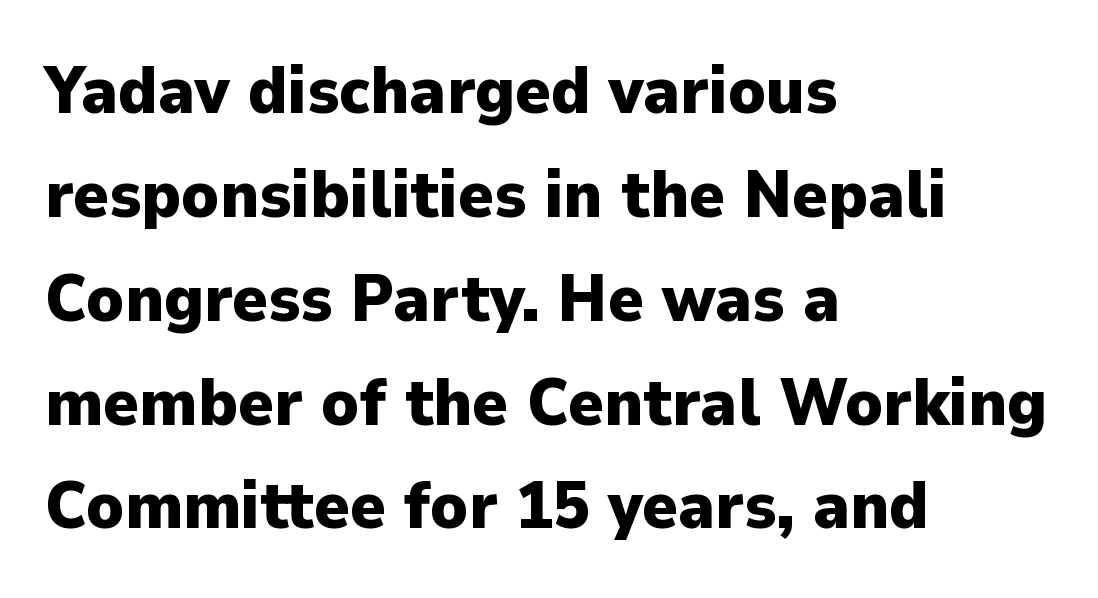
{"serif": "no", "italic": "no", "bold": "yes", "weight": "heavy", "width": "normal", "stroke_contrast": "low", "x_height": "medium", "monospaced": "no", "underline": "no", "align": "left", "line_spacing": "normal", "line_spacing_ratio": 1.55, "letter_spacing": "normal", "letter_spacing_em": 0.0, "glyph_px": 67}
